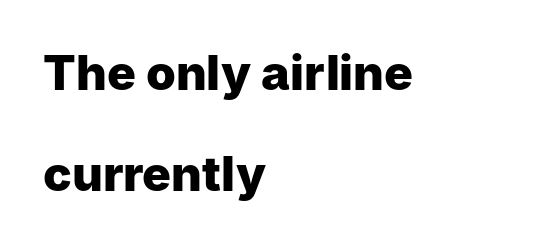
Q: Is the text bold? A: Yes.
Q: Is the text italic (slanted)? A: No, it is upright.
Q: Is the typeface a serif or a sans-serif typeface? A: Sans-serif.
Q: Is the text underlined? A: No.
Q: How is the paragraph aligned? A: Left-aligned.
Q: Is the spacing between letters normal or unusually wide? A: Normal.
Q: Is the spacing between lines tight, normal or loose? A: Loose.
Q: Width (condensed, normal, or wide)? A: Normal.
Q: Stroke contrast? A: Low.
Q: x-height? A: Medium.
Q: Monospaced? A: No.
